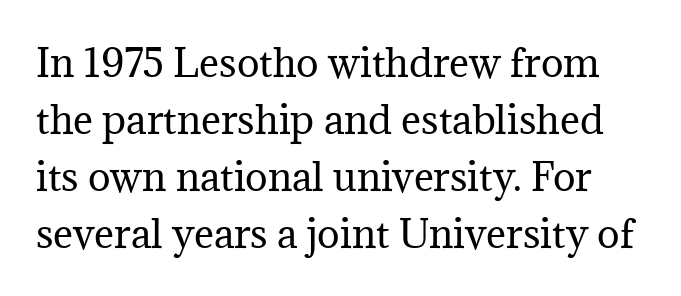
The image shows 38 px regular-weight serif type, upright; set normal line spacing (1.5x), normal letter spacing, not underlined; medium stroke contrast and a medium x-height.
